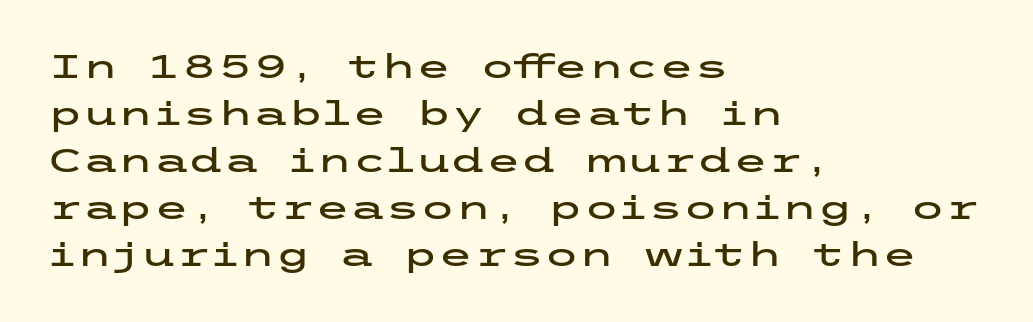
Q: Is the text italic (slanted)? A: No, it is upright.
Q: Is the typeface a serif or a sans-serif typeface? A: Sans-serif.
Q: Is the text underlined? A: No.
Q: How is the paragraph aligned? A: Left-aligned.
Q: Is the spacing between letters normal or unusually wide? A: Normal.
Q: Is the spacing between lines tight, normal or loose? A: Normal.
Q: Width (condensed, normal, or wide)? A: Wide.
Q: Stroke contrast? A: Low.
Q: x-height? A: Medium.
